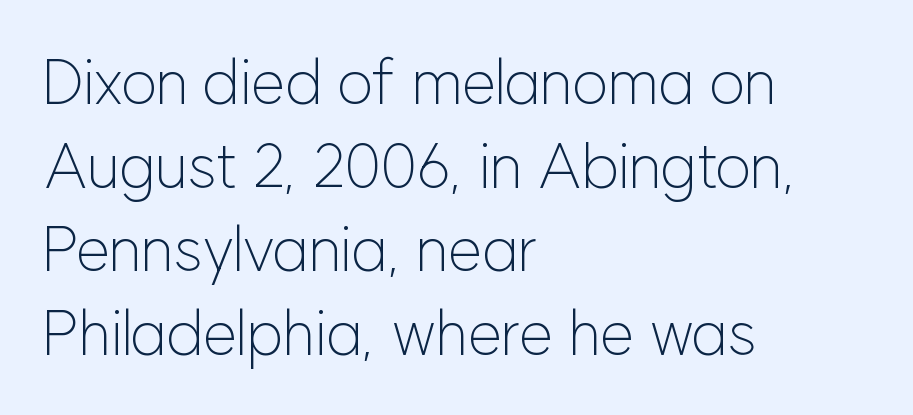
{"serif": "no", "italic": "no", "bold": "no", "weight": "light", "width": "normal", "stroke_contrast": "low", "x_height": "medium", "monospaced": "no", "underline": "no", "align": "left", "line_spacing": "normal", "line_spacing_ratio": 1.35, "letter_spacing": "normal", "letter_spacing_em": 0.0, "glyph_px": 62}
